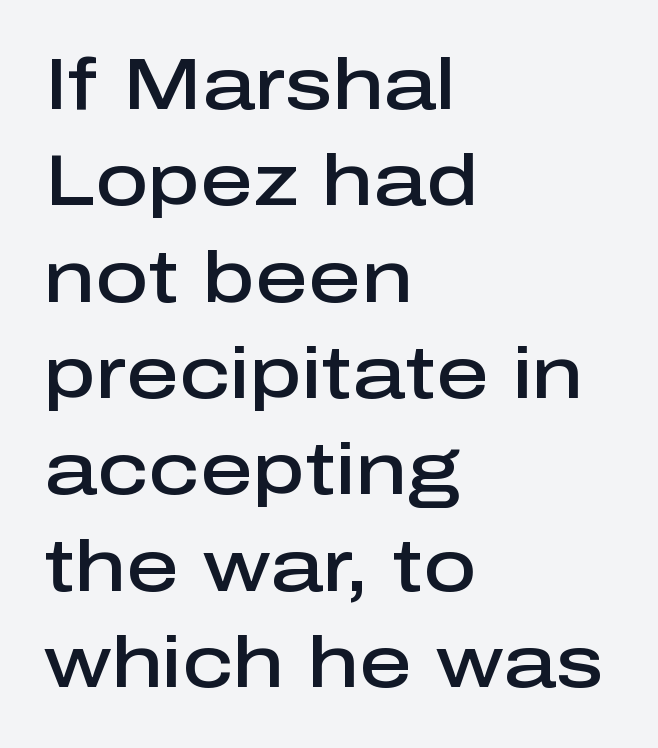
{"serif": "no", "italic": "no", "bold": "semi", "weight": "semibold", "width": "normal", "stroke_contrast": "low", "x_height": "medium", "monospaced": "no", "underline": "no", "align": "left", "line_spacing": "normal", "line_spacing_ratio": 1.32, "letter_spacing": "normal", "letter_spacing_em": 0.0, "glyph_px": 73}
